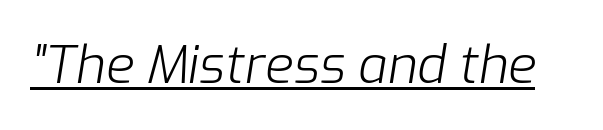
{"italic": "yes", "lean": "right", "slant_degrees": 9, "bold": "no", "weight": "light", "width": "normal", "stroke_contrast": "low", "x_height": "medium", "monospaced": "no", "underline": "yes", "letter_spacing": "normal", "letter_spacing_em": 0.0, "glyph_px": 52}
